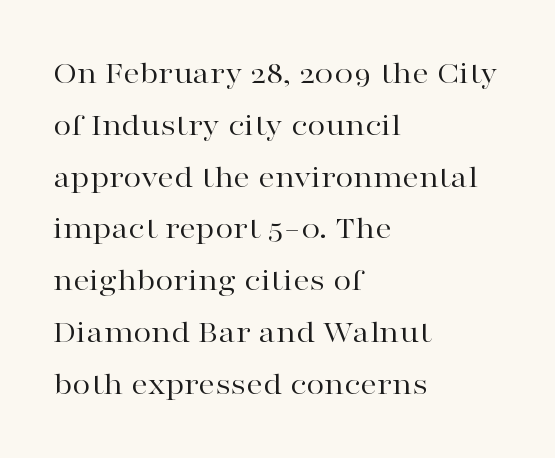
The image shows 33 px regular-weight, wide serif type, upright; set left-aligned, normal line spacing (1.57x), normal letter spacing, not underlined; high stroke contrast and a medium x-height.
